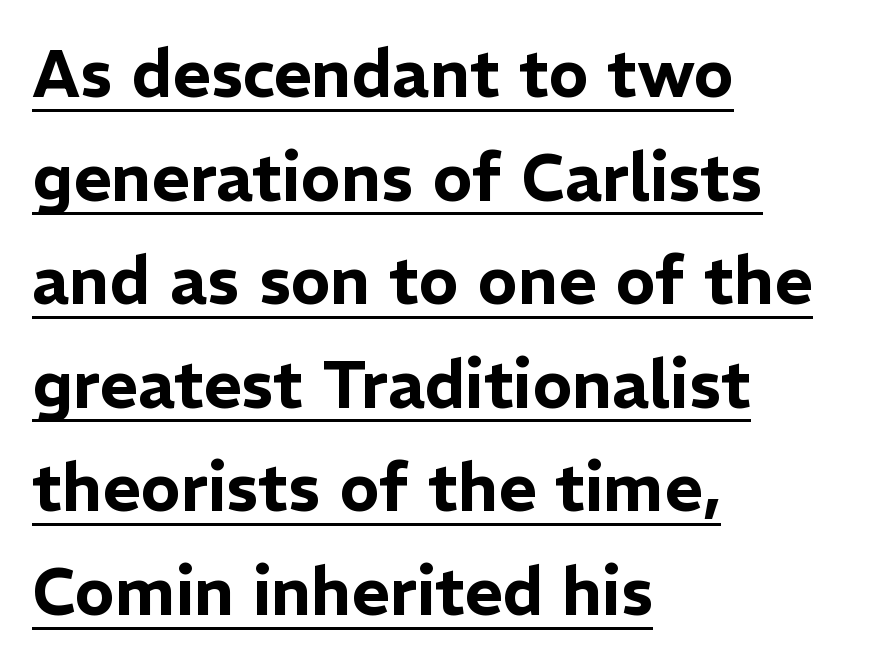
The image shows 66 px sans-serif type, upright; set left-aligned, normal line spacing (1.57x), normal letter spacing, underlined; low stroke contrast and a medium x-height.
